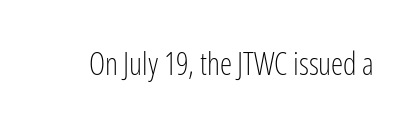
Q: Is the text bold? A: No.
Q: Is the text italic (slanted)? A: No, it is upright.
Q: Is the typeface a serif or a sans-serif typeface? A: Sans-serif.
Q: Is the text underlined? A: No.
Q: Is the spacing between letters normal or unusually wide? A: Normal.
Q: Width (condensed, normal, or wide)? A: Condensed.
Q: Stroke contrast? A: Low.
Q: x-height? A: Medium.
Q: Monospaced? A: No.
